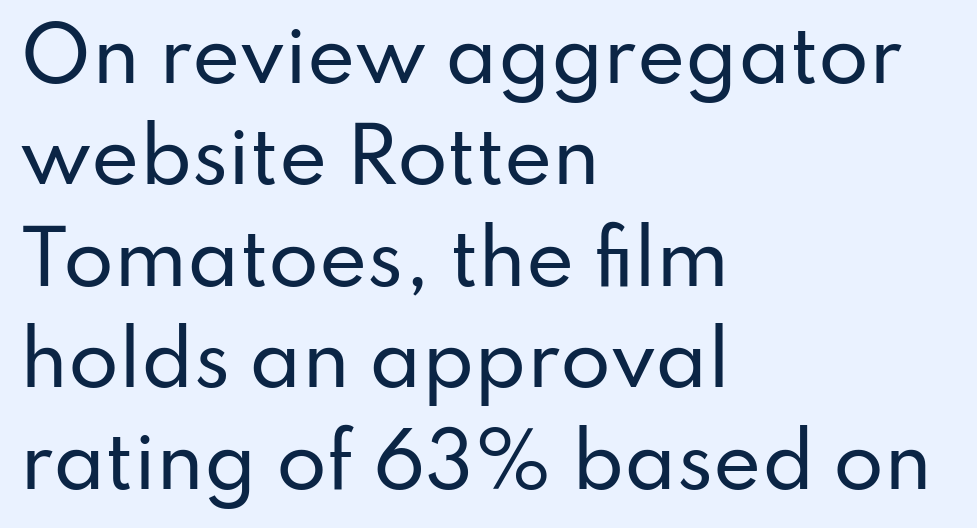
The letters advance in unequal steps, a hallmark of proportional type. No extra tracking has been applied to these lines. Quick note: underline off. What's the leading like? Ordinary, nothing unusual.
